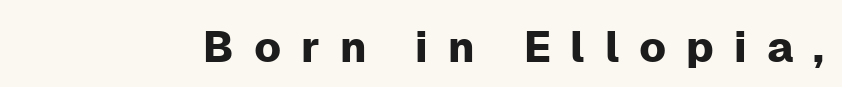
{"serif": "no", "italic": "no", "width": "normal", "stroke_contrast": "low", "x_height": "medium", "monospaced": "no", "underline": "no", "letter_spacing": "wide", "letter_spacing_em": 0.46, "glyph_px": 43}
